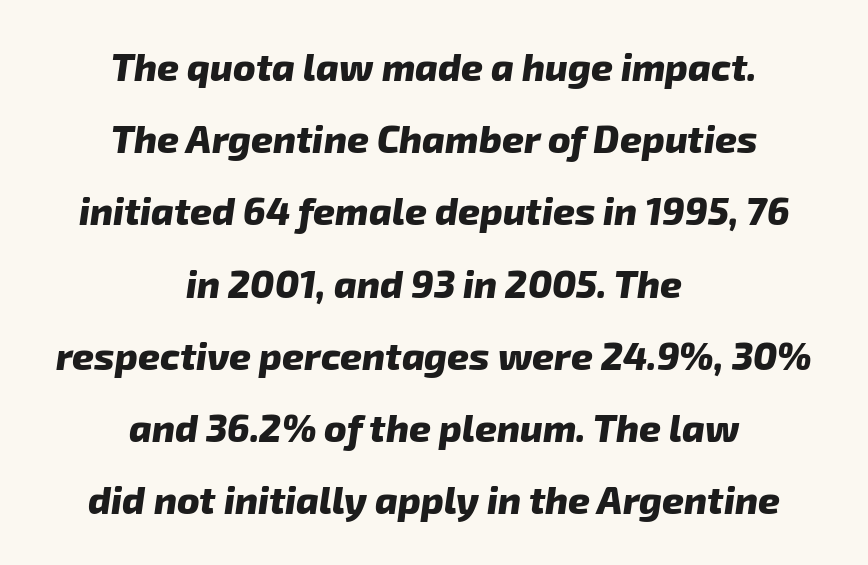
Varying glyph widths throughout — classic text-font behaviour. This rendering leaves character spacing at its baseline value. Which margin do the lines hug? Neither — every line sits in the middle. Unmarked baselines from the first word to the last. Classification — sans serif. The sample has been set heavy, in full bold.
